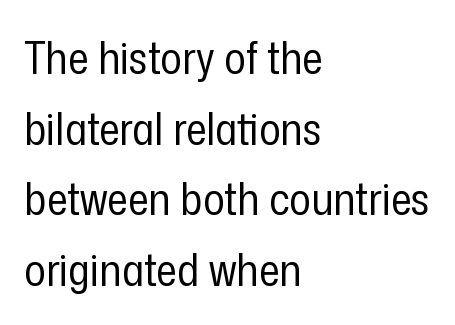
Here the designer chose a conventional face with non-uniform glyph widths. The foot of each line stays bare and open. Stems here are at most as thick as an everyday book face. The passage shown is typeset with a sans-serif family. The type sits square on the baseline with zero lean.
